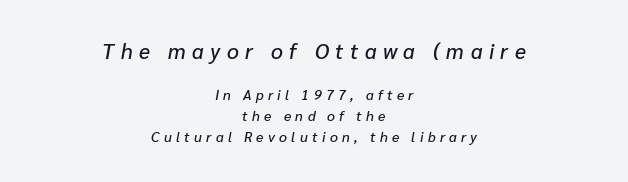
If you folded the block vertically in half, each line would mirror itself in length. A typesetter would call this heavily tracked-out type. This sample keeps an unexceptional amount of space between lines. Clear beneath every line of the passage.
